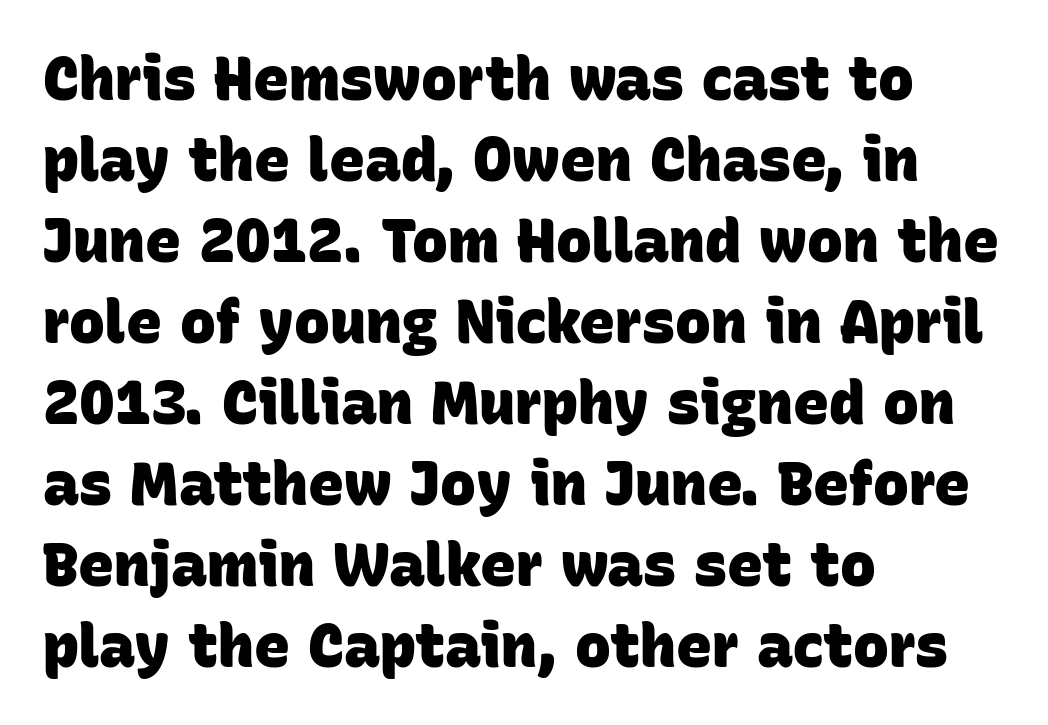
{"serif": "no", "bold": "yes", "weight": "heavy", "width": "normal", "stroke_contrast": "low", "x_height": "large", "monospaced": "no", "underline": "no", "align": "left", "line_spacing": "normal", "line_spacing_ratio": 1.35, "letter_spacing": "normal", "letter_spacing_em": 0.0, "glyph_px": 60}
